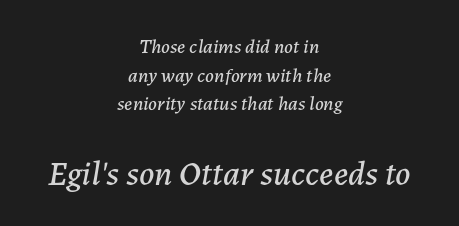
Q: Is the text italic (slanted)? A: Yes, it leans right by about 7 degrees.
Q: Is the text underlined? A: No.
Q: How is the paragraph aligned? A: Centered.
Q: Is the spacing between letters normal or unusually wide? A: Normal.
Q: Is the spacing between lines tight, normal or loose? A: Normal.
Q: Which block of text is set in a larger size, the first (top) or the second (bottom)? A: The second (bottom) one.
Q: Width (condensed, normal, or wide)? A: Normal.
Q: Stroke contrast? A: Low.
Q: x-height? A: Medium.
Q: Monospaced? A: No.
